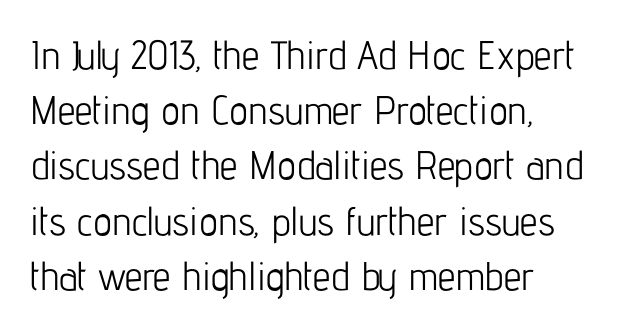
Q: Is the text bold? A: No.
Q: Is the text italic (slanted)? A: No, it is upright.
Q: Is the typeface a serif or a sans-serif typeface? A: Sans-serif.
Q: Is the text underlined? A: No.
Q: How is the paragraph aligned? A: Left-aligned.
Q: Is the spacing between letters normal or unusually wide? A: Normal.
Q: Is the spacing between lines tight, normal or loose? A: Normal.
Q: Width (condensed, normal, or wide)? A: Condensed.
Q: Stroke contrast? A: Low.
Q: x-height? A: Medium.
Q: Monospaced? A: No.
